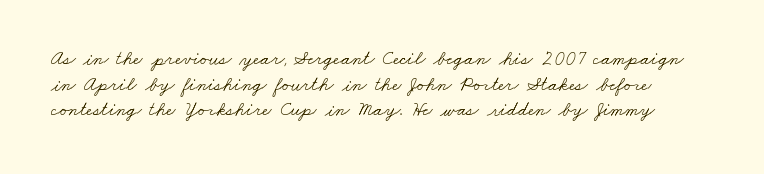
Q: Is the text bold? A: No.
Q: Is the text underlined? A: No.
Q: Is the spacing between letters normal or unusually wide? A: Normal.
Q: Is the spacing between lines tight, normal or loose? A: Normal.
